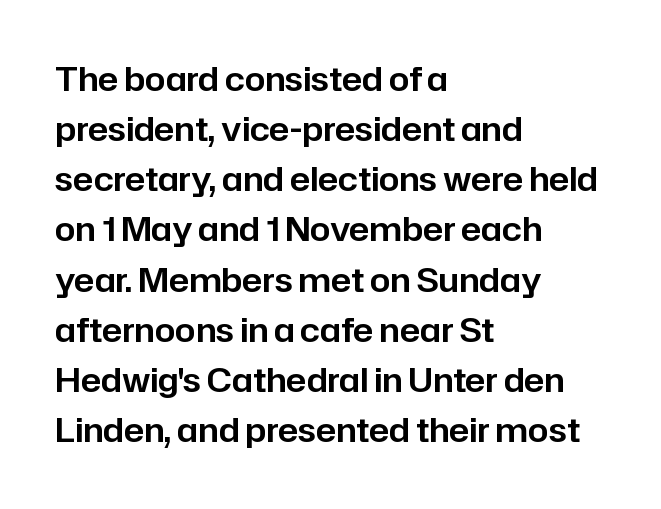
No word sits above an underline. Tall strokes in this sample are plumb rather than angled. Do the characters align in a grid? No, the font is proportional. Serifs: no, the terminals of the letterforms are clean.
